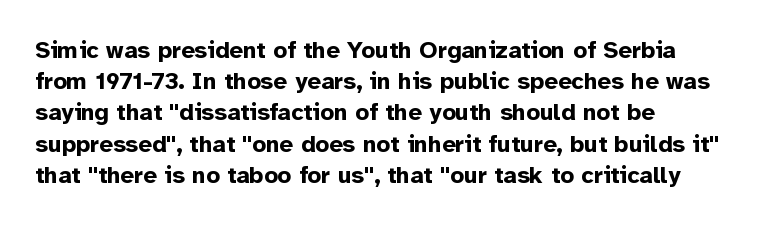
Every letter is thick-stroked: bold, no question. Line starts are locked; line ends wander. What's the leading like? Ordinary, nothing unusual. Glance below the letters and you will spot only blank space.
